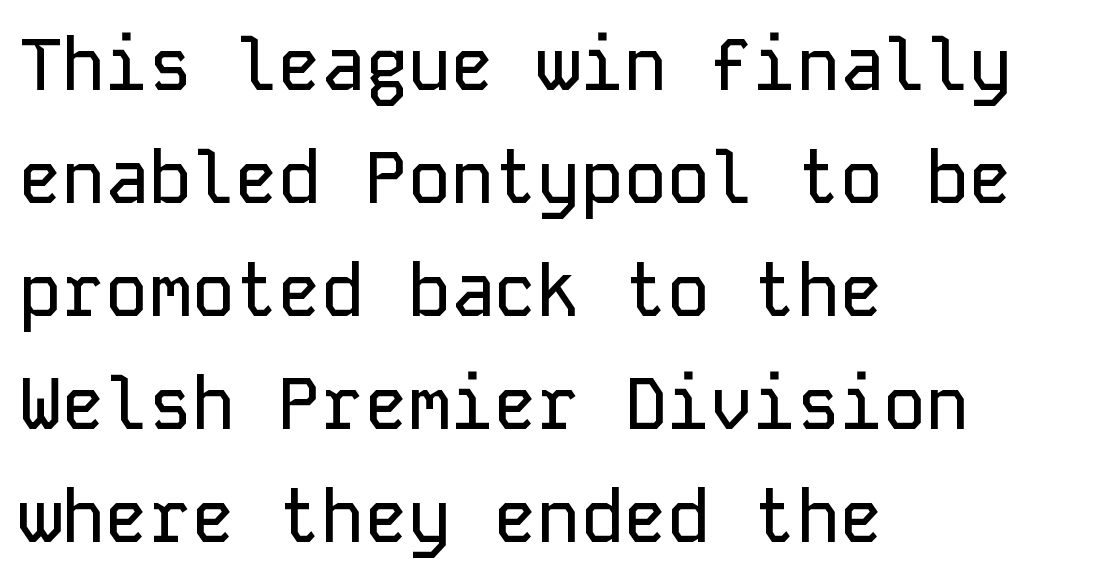
Q: Is the text italic (slanted)? A: No, it is upright.
Q: Is the typeface a serif or a sans-serif typeface? A: Sans-serif.
Q: Is the text underlined? A: No.
Q: How is the paragraph aligned? A: Left-aligned.
Q: Is the spacing between letters normal or unusually wide? A: Normal.
Q: Is the spacing between lines tight, normal or loose? A: Normal.
Q: Width (condensed, normal, or wide)? A: Normal.
Q: Stroke contrast? A: Low.
Q: x-height? A: Medium.
Q: Monospaced? A: Yes.
